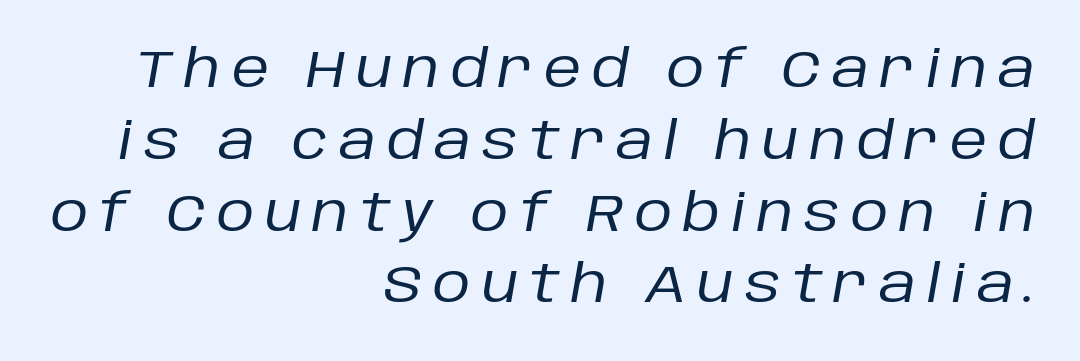
Q: Is the text bold? A: No.
Q: Is the text italic (slanted)? A: Yes, it leans right by about 10 degrees.
Q: Is the text underlined? A: No.
Q: How is the paragraph aligned? A: Right-aligned.
Q: Is the spacing between letters normal or unusually wide? A: Unusually wide.
Q: Is the spacing between lines tight, normal or loose? A: Normal.
Q: Width (condensed, normal, or wide)? A: Normal.
Q: Stroke contrast? A: Low.
Q: x-height? A: Large.
Q: Monospaced? A: No.
